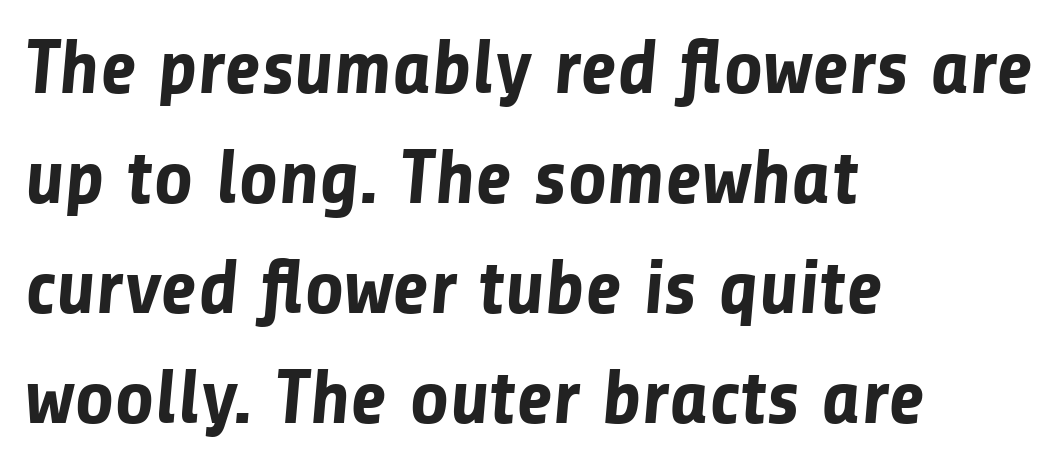
{"serif": "no", "bold": "yes", "weight": "bold", "width": "normal", "stroke_contrast": "low", "x_height": "medium", "monospaced": "no", "underline": "no", "align": "left", "line_spacing": "normal", "line_spacing_ratio": 1.43, "letter_spacing": "normal", "letter_spacing_em": 0.0, "glyph_px": 77}
